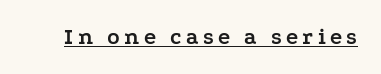
{"italic": "no", "bold": "yes", "underline": "yes", "glyph_px": 23}
